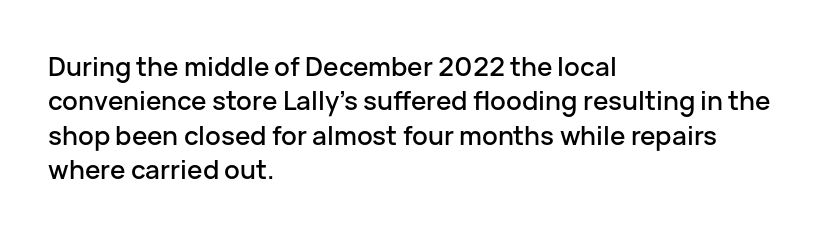
{"italic": "no", "underline": "no", "align": "left", "line_spacing": "normal", "line_spacing_ratio": 1.32, "letter_spacing": "normal", "letter_spacing_em": 0.0, "glyph_px": 26}
